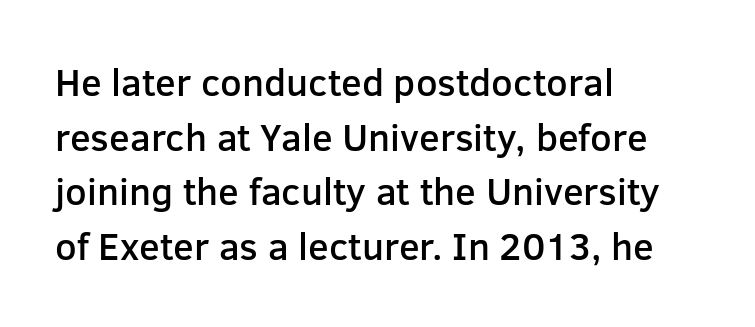
{"serif": "no", "italic": "no", "bold": "semi", "weight": "semibold", "width": "normal", "stroke_contrast": "low", "x_height": "medium", "monospaced": "no", "underline": "no", "align": "left", "line_spacing": "normal", "line_spacing_ratio": 1.44, "letter_spacing": "normal", "letter_spacing_em": 0.0, "glyph_px": 38}
